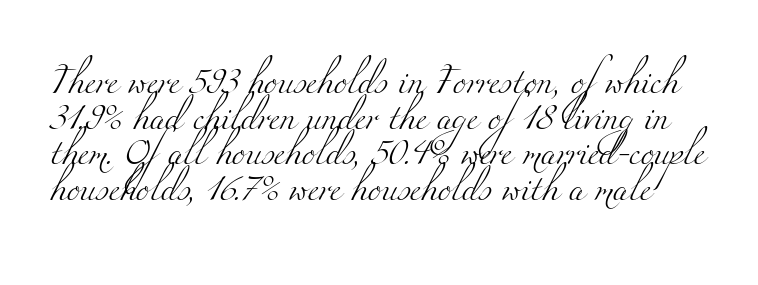
Q: Is the text bold? A: No.
Q: Is the text underlined? A: No.
Q: Is the spacing between letters normal or unusually wide? A: Normal.
Q: Is the spacing between lines tight, normal or loose? A: Normal.
